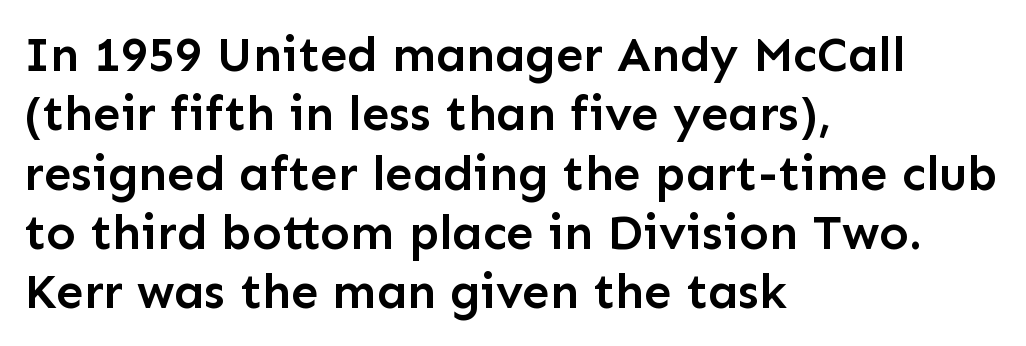
{"serif": "no", "italic": "no", "bold": "semi", "weight": "semibold", "width": "normal", "stroke_contrast": "low", "x_height": "medium", "monospaced": "no", "underline": "no", "align": "left", "line_spacing_ratio": 1.21, "letter_spacing": "normal", "letter_spacing_em": 0.0, "glyph_px": 49}
